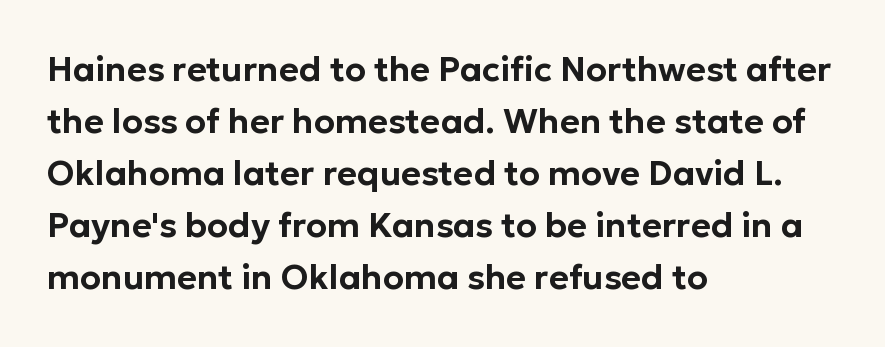
Q: Is the text italic (slanted)? A: No, it is upright.
Q: Is the typeface a serif or a sans-serif typeface? A: Sans-serif.
Q: Is the text underlined? A: No.
Q: How is the paragraph aligned? A: Left-aligned.
Q: Is the spacing between letters normal or unusually wide? A: Normal.
Q: Is the spacing between lines tight, normal or loose? A: Normal.
Q: Width (condensed, normal, or wide)? A: Normal.
Q: Stroke contrast? A: Low.
Q: x-height? A: Medium.
Q: Monospaced? A: No.
